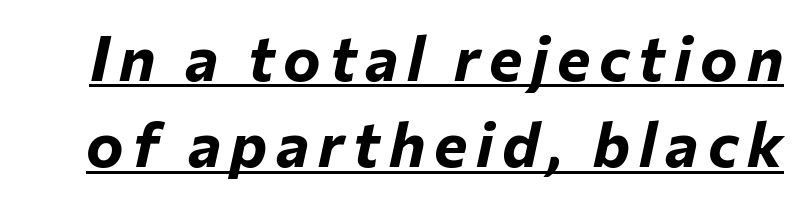
Q: Is the text bold? A: Yes.
Q: Is the text italic (slanted)? A: Yes, it leans right by about 12 degrees.
Q: Is the text underlined? A: Yes.
Q: Is the spacing between lines tight, normal or loose? A: Normal.
Q: Width (condensed, normal, or wide)? A: Normal.
Q: Stroke contrast? A: Low.
Q: x-height? A: Medium.
Q: Monospaced? A: No.
